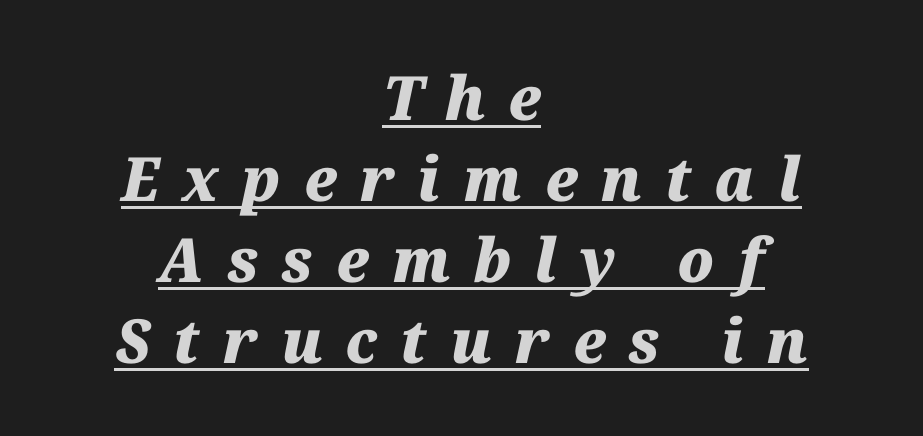
{"italic": "yes", "lean": "right", "slant_degrees": 12, "bold": "yes", "weight": "heavy", "width": "normal", "stroke_contrast": "medium", "x_height": "medium", "monospaced": "no", "underline": "yes", "align": "center", "line_spacing": "normal", "line_spacing_ratio": 1.33, "letter_spacing": "wide", "letter_spacing_em": 0.38, "glyph_px": 61}
